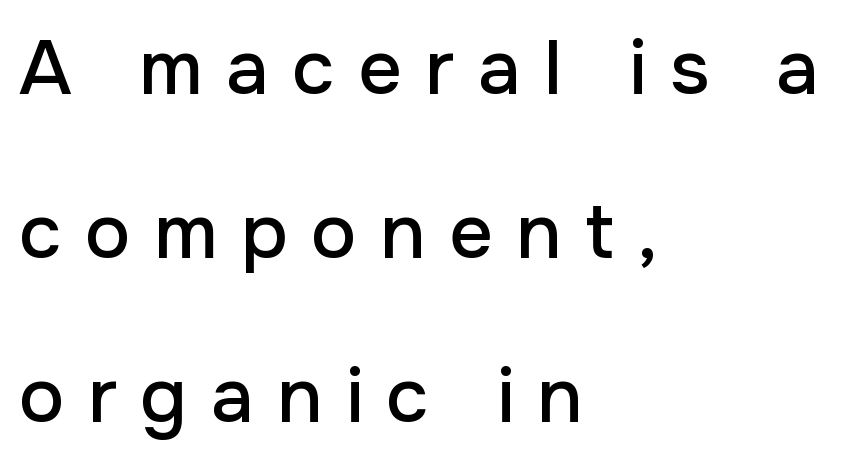
{"serif": "no", "italic": "no", "width": "normal", "stroke_contrast": "low", "x_height": "medium", "monospaced": "no", "underline": "no", "align": "left", "line_spacing": "loose", "line_spacing_ratio": 2.13, "letter_spacing": "wide", "letter_spacing_em": 0.3, "glyph_px": 77}
